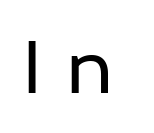
{"serif": "no", "italic": "no", "bold": "no", "weight": "regular", "width": "normal", "stroke_contrast": "low", "x_height": "medium", "monospaced": "no", "underline": "no", "letter_spacing": "wide", "letter_spacing_em": 0.3, "glyph_px": 75}
